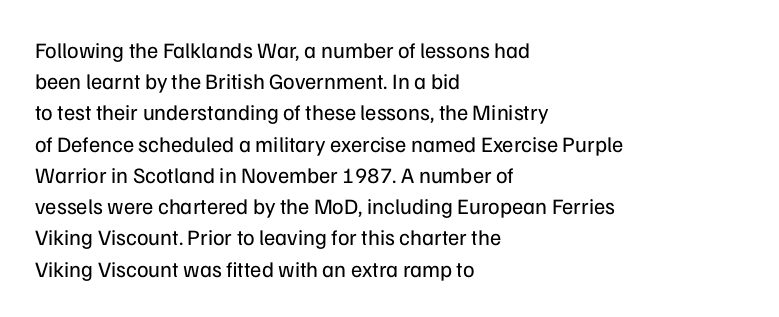
The image shows 22 px text type, upright; set left-aligned, normal line spacing (1.42x), normal letter spacing, not underlined.
